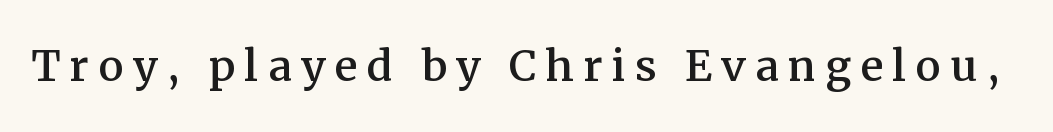
The image shows 57 px serif type, upright; set not underlined; medium stroke contrast and a medium x-height.
